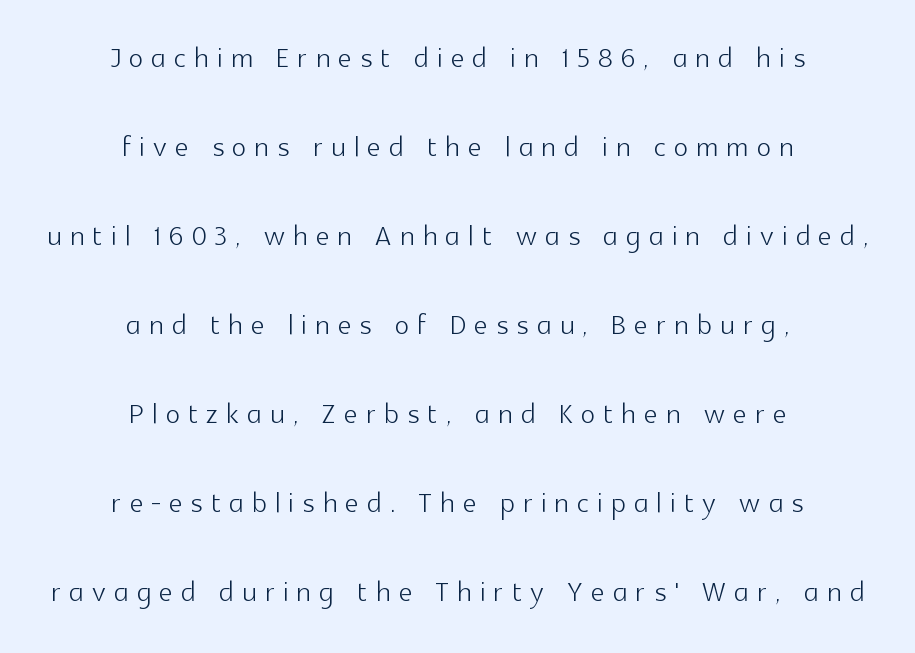
{"serif": "no", "italic": "no", "bold": "no", "weight": "light", "width": "normal", "x_height": "medium", "monospaced": "no", "underline": "no", "align": "center", "line_spacing": "loose", "line_spacing_ratio": 2.34, "letter_spacing": "wide", "letter_spacing_em": 0.22, "glyph_px": 38}
